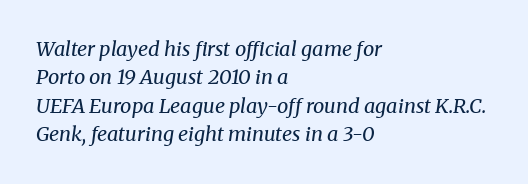
Any mark beneath the type? The region is blank. The designer left line spacing at the default. Is the type heavy? It reads as light-to-regular instead. The whole block is typeset with a tilt.
